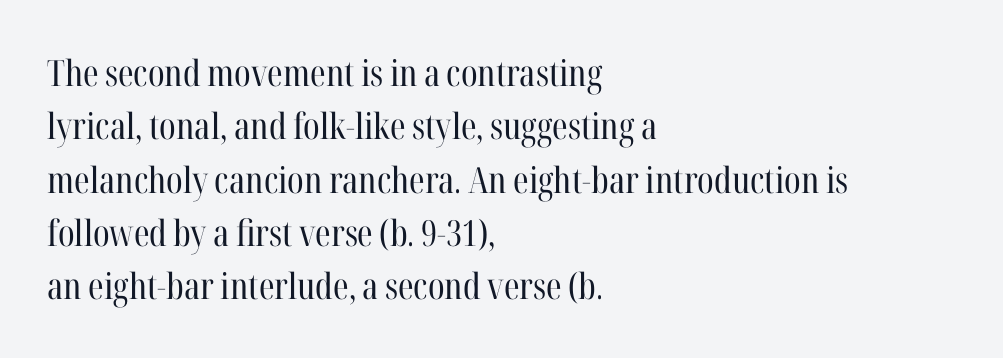
Q: Is the text bold? A: No.
Q: Is the text italic (slanted)? A: No, it is upright.
Q: Is the typeface a serif or a sans-serif typeface? A: Serif.
Q: Is the text underlined? A: No.
Q: How is the paragraph aligned? A: Left-aligned.
Q: Is the spacing between letters normal or unusually wide? A: Normal.
Q: Is the spacing between lines tight, normal or loose? A: Normal.
Q: Width (condensed, normal, or wide)? A: Condensed.
Q: Stroke contrast? A: High.
Q: x-height? A: Medium.
Q: Monospaced? A: No.
